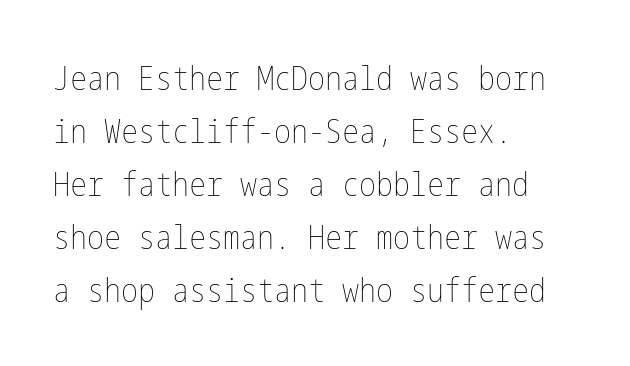
Q: Is the text bold? A: No.
Q: Is the text italic (slanted)? A: No, it is upright.
Q: Is the text underlined? A: No.
Q: How is the paragraph aligned? A: Left-aligned.
Q: Is the spacing between letters normal or unusually wide? A: Normal.
Q: Is the spacing between lines tight, normal or loose? A: Normal.
Q: Width (condensed, normal, or wide)? A: Condensed.
Q: Stroke contrast? A: Low.
Q: x-height? A: Medium.
